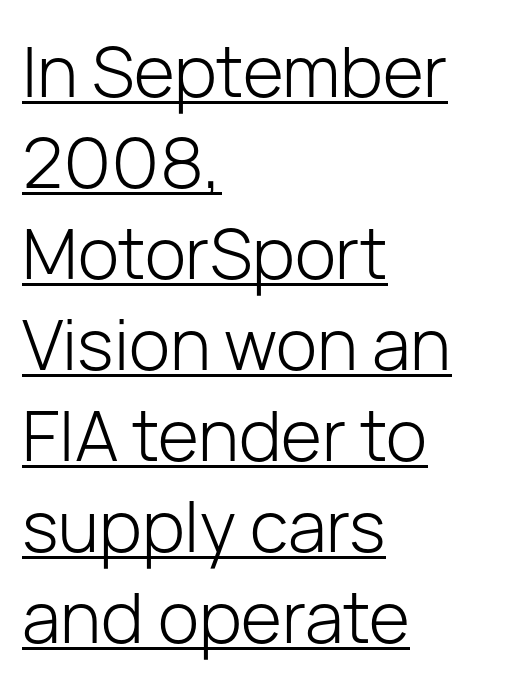
The specimen reads as upright at a glance. The specimen includes a rule beneath the text block's lines. Default kerning and tracking; the words read as compact shapes. Bold? No — there's no thickening of the strokes.
